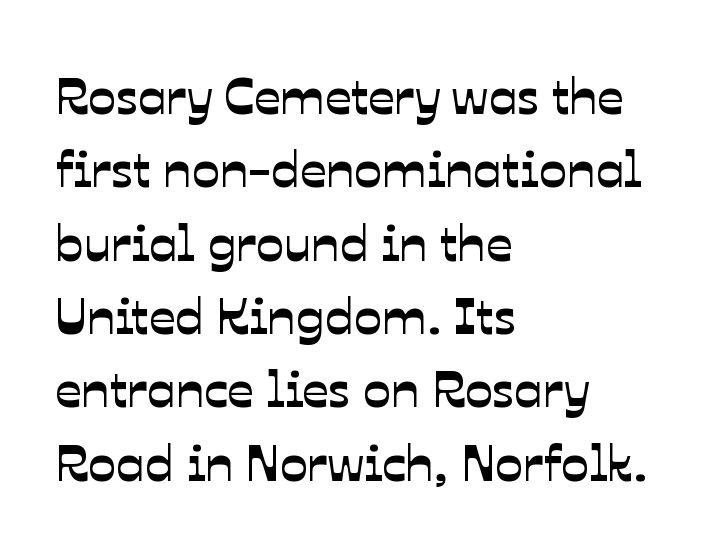
Q: Is the typeface a serif or a sans-serif typeface? A: Sans-serif.
Q: Is the text underlined? A: No.
Q: How is the paragraph aligned? A: Left-aligned.
Q: Is the spacing between letters normal or unusually wide? A: Normal.
Q: Is the spacing between lines tight, normal or loose? A: Normal.
Q: Width (condensed, normal, or wide)? A: Normal.
Q: Stroke contrast? A: Low.
Q: x-height? A: Medium.
Q: Monospaced? A: No.
